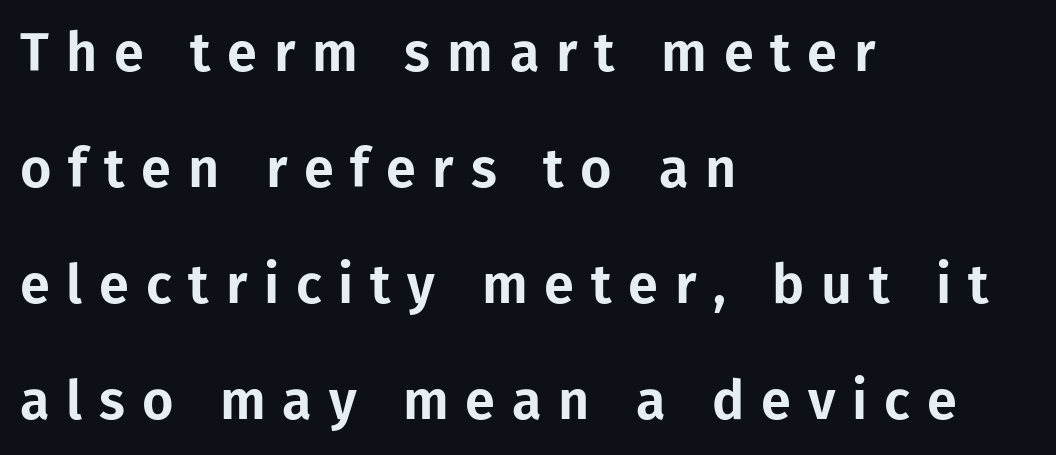
{"serif": "no", "italic": "no", "width": "normal", "stroke_contrast": "low", "x_height": "medium", "monospaced": "no", "underline": "no", "align": "left", "line_spacing": "loose", "line_spacing_ratio": 2.15, "letter_spacing": "wide", "letter_spacing_em": 0.31, "glyph_px": 54}
